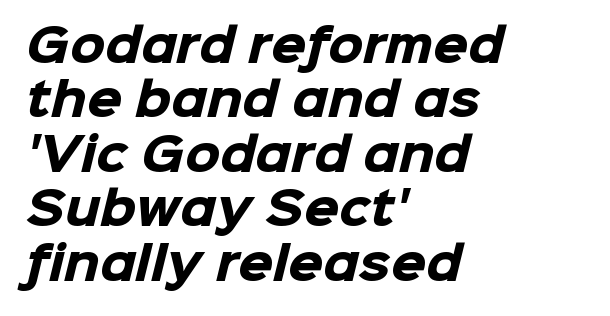
Q: Is the text bold? A: Yes.
Q: Is the typeface a serif or a sans-serif typeface? A: Sans-serif.
Q: Is the text underlined? A: No.
Q: How is the paragraph aligned? A: Left-aligned.
Q: Is the spacing between letters normal or unusually wide? A: Normal.
Q: Width (condensed, normal, or wide)? A: Normal.
Q: Stroke contrast? A: Low.
Q: x-height? A: Medium.
Q: Monospaced? A: No.
